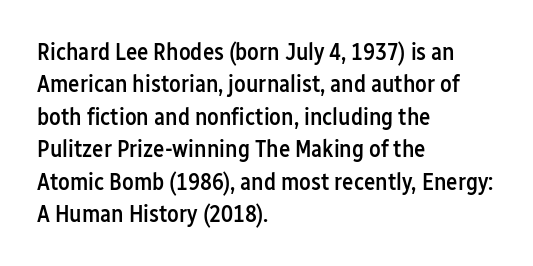
{"italic": "no", "bold": "semi", "underline": "no", "align": "left", "line_spacing": "normal", "line_spacing_ratio": 1.35, "letter_spacing": "normal", "letter_spacing_em": 0.0, "glyph_px": 24}
